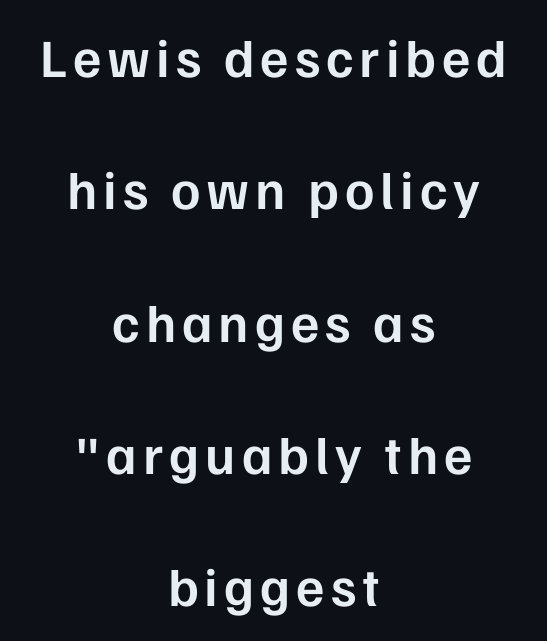
Q: Is the text bold? A: Semi-bold.
Q: Is the text italic (slanted)? A: No, it is upright.
Q: Is the typeface a serif or a sans-serif typeface? A: Sans-serif.
Q: Is the text underlined? A: No.
Q: How is the paragraph aligned? A: Centered.
Q: Is the spacing between lines tight, normal or loose? A: Loose.
Q: Width (condensed, normal, or wide)? A: Normal.
Q: Stroke contrast? A: Low.
Q: x-height? A: Medium.
Q: Monospaced? A: No.
